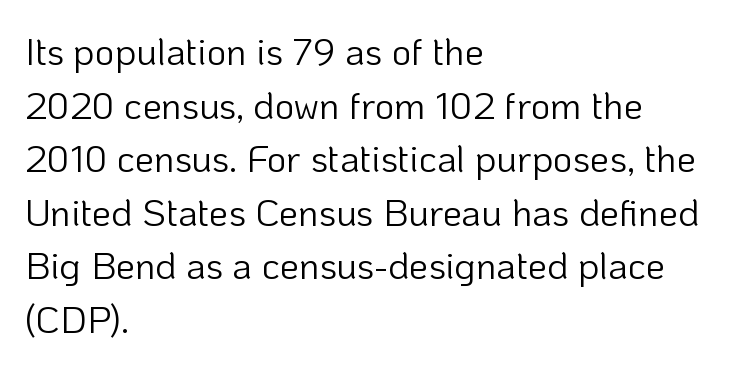
Students, note that the glyphs here touch the page at normal intervals. The rendering anchors every line to the left-hand side. Horizontal bands of white between lines are of average thickness. Style check: upright. The strokes are not fattened; the text isn't bold. You can tell from the bare stems that sans-serif type was used.
